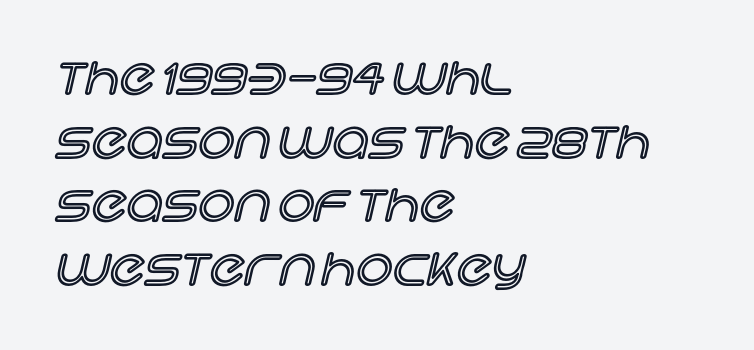
{"width": "normal", "x_height": "large", "monospaced": "no", "underline": "no", "align": "left", "line_spacing": "normal", "line_spacing_ratio": 1.25, "letter_spacing": "normal", "letter_spacing_em": 0.0, "glyph_px": 51}
